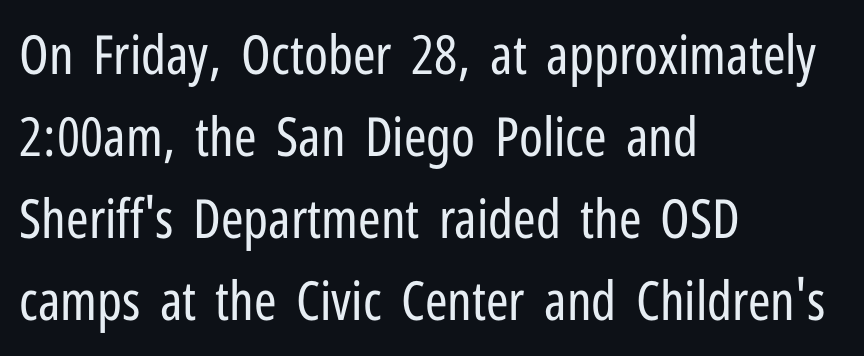
The image shows 54 px regular-weight, condensed sans-serif type, upright; set left-aligned, normal line spacing (1.52x), normal letter spacing, not underlined; low stroke contrast and a medium x-height.
